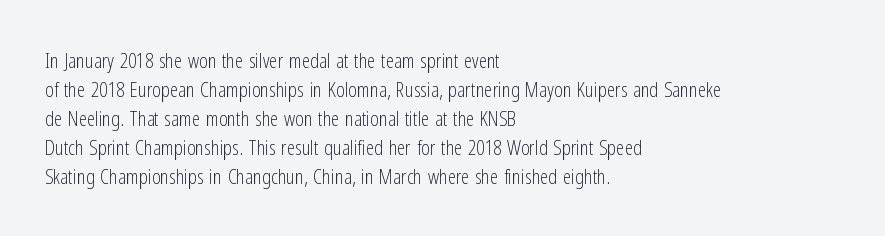
The image shows 21 px text type, upright; set left-aligned, normal line spacing (1.38x), normal letter spacing, not underlined.
